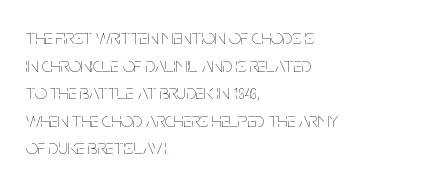
{"italic": "no", "bold": "no", "underline": "no", "align": "left", "line_spacing": "normal", "line_spacing_ratio": 1.31, "letter_spacing": "normal", "letter_spacing_em": 0.0, "glyph_px": 21}
